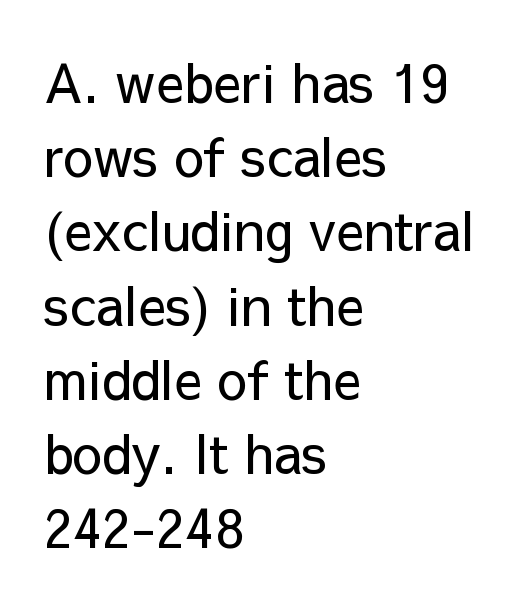
{"serif": "no", "italic": "no", "bold": "no", "weight": "regular", "width": "normal", "stroke_contrast": "low", "x_height": "medium", "monospaced": "no", "underline": "no", "align": "left", "line_spacing": "normal", "line_spacing_ratio": 1.4, "letter_spacing": "normal", "letter_spacing_em": 0.0, "glyph_px": 53}
